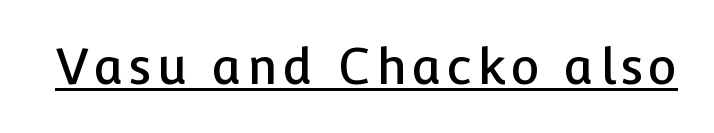
The image shows 49 px sans-serif type, upright; set underlined; low stroke contrast and a medium x-height.
